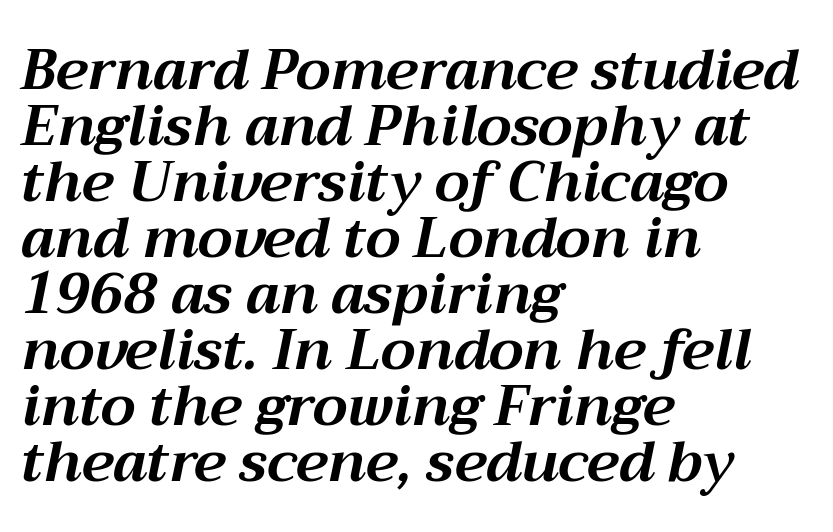
{"italic": "yes", "lean": "right", "slant_degrees": 12, "bold": "yes", "weight": "bold", "width": "normal", "stroke_contrast": "medium", "x_height": "medium", "monospaced": "no", "underline": "no", "align": "left", "line_spacing": "tight", "line_spacing_ratio": 1.0, "letter_spacing": "normal", "letter_spacing_em": 0.0, "glyph_px": 56}
